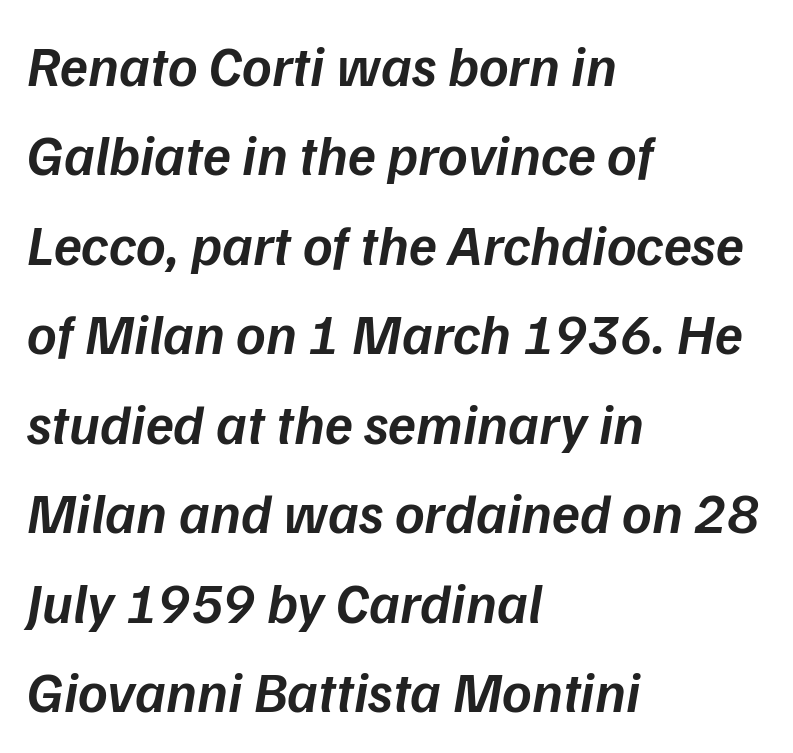
{"italic": "yes", "lean": "right", "slant_degrees": 9, "bold": "semi", "weight": "semibold", "width": "normal", "stroke_contrast": "low", "x_height": "medium", "monospaced": "no", "underline": "no", "align": "left", "line_spacing": "normal", "line_spacing_ratio": 1.57, "letter_spacing": "normal", "letter_spacing_em": 0.0, "glyph_px": 57}
